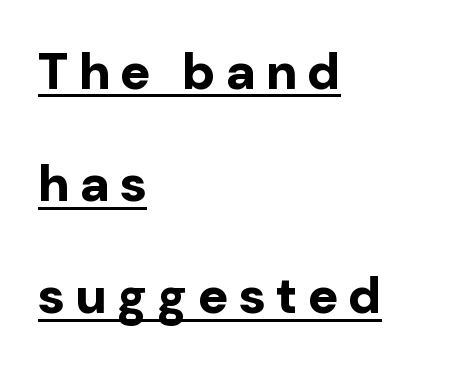
The lines are spread far apart with generous leading. The sample's only ornament is a line tracing under the words. The strokes are fattened all the way to bold. Notice how the passage keeps a crisp vertical edge on the left only. Quick note: not italic, upright. Proportional: the letters do not fall into vertical columns.
